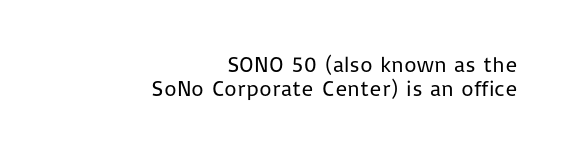
{"italic": "no", "bold": "no", "underline": "no", "align": "right", "line_spacing": "tight", "line_spacing_ratio": 1.08, "letter_spacing": "normal", "letter_spacing_em": 0.0, "glyph_px": 22}
